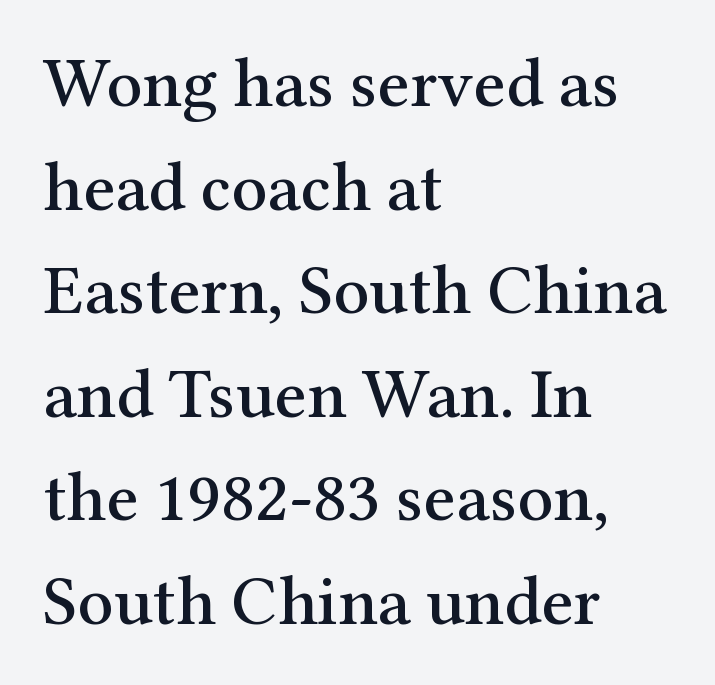
The image shows 70 px serif type, upright; set left-aligned, normal line spacing (1.48x), normal letter spacing, not underlined; medium stroke contrast and a medium x-height.
